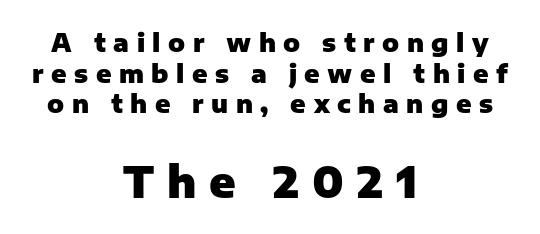
Q: Is the text bold? A: Yes.
Q: Is the text italic (slanted)? A: No, it is upright.
Q: Is the typeface a serif or a sans-serif typeface? A: Sans-serif.
Q: Is the text underlined? A: No.
Q: How is the paragraph aligned? A: Centered.
Q: Is the spacing between letters normal or unusually wide? A: Unusually wide.
Q: Which block of text is set in a larger size, the first (top) or the second (bottom)? A: The second (bottom) one.
Q: Width (condensed, normal, or wide)? A: Normal.
Q: Stroke contrast? A: Low.
Q: x-height? A: Medium.
Q: Monospaced? A: No.
